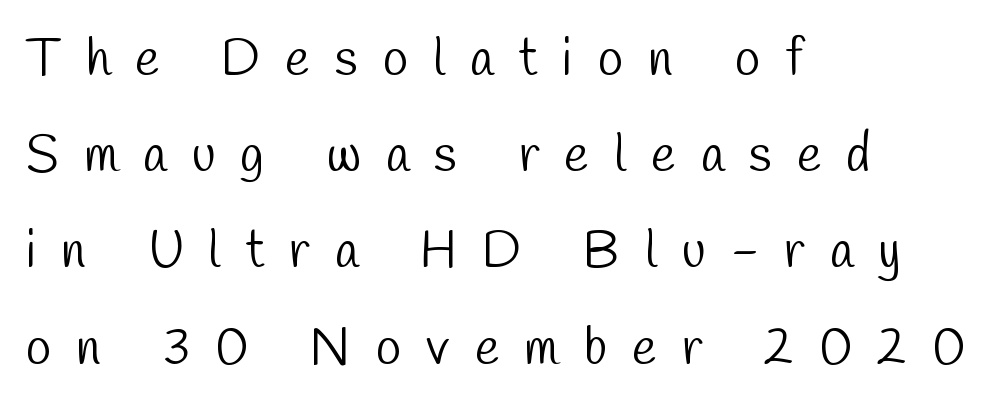
{"serif": "no", "bold": "no", "weight": "light", "width": "condensed", "stroke_contrast": "low", "x_height": "medium", "monospaced": "no", "underline": "no", "align": "left", "line_spacing_ratio": 1.85, "letter_spacing": "wide", "letter_spacing_em": 0.48, "glyph_px": 52}
